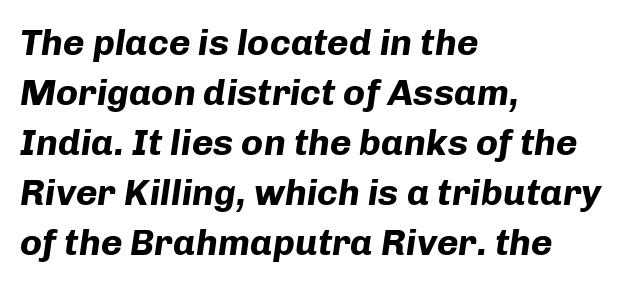
Leading: standard. The font is running at its bold setting. Line starts are locked; line ends wander. Style check: oblique. Unmarked baselines from the first word to the last.
